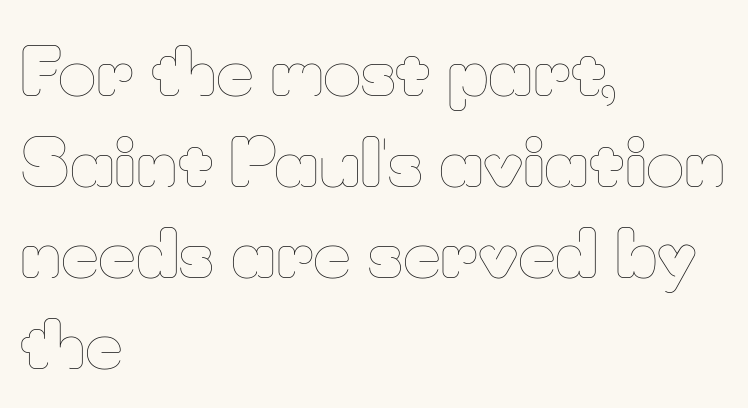
The image shows 65 px thin type, upright; set left-aligned, normal line spacing (1.4x), normal letter spacing, not underlined; low stroke contrast and a small x-height.
